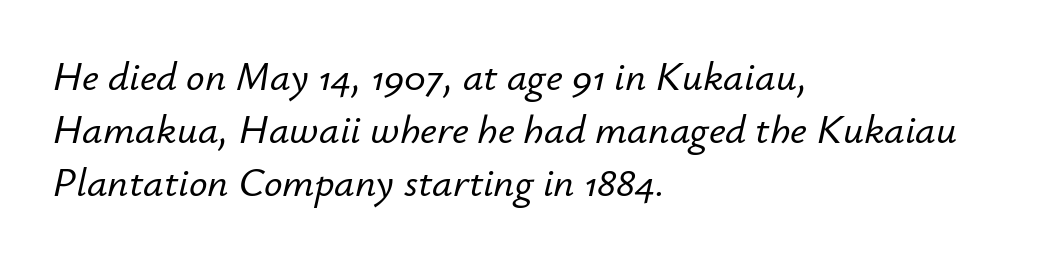
{"italic": "yes", "lean": "right", "slant_degrees": 12, "width": "normal", "stroke_contrast": "low", "x_height": "small", "monospaced": "no", "underline": "no", "align": "left", "line_spacing": "normal", "line_spacing_ratio": 1.29, "letter_spacing": "normal", "letter_spacing_em": 0.0, "glyph_px": 41}
